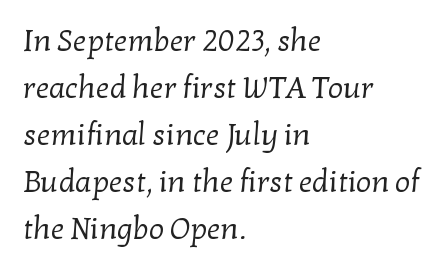
Stroke terminals: seriffed. The specimen omits any rule beneath the text block's lines. Tracking value appears to be zero — textbook default spacing. Weight: not bold — regular or lighter. Character widths vary here, with narrow letters taking less room than wide ones.
